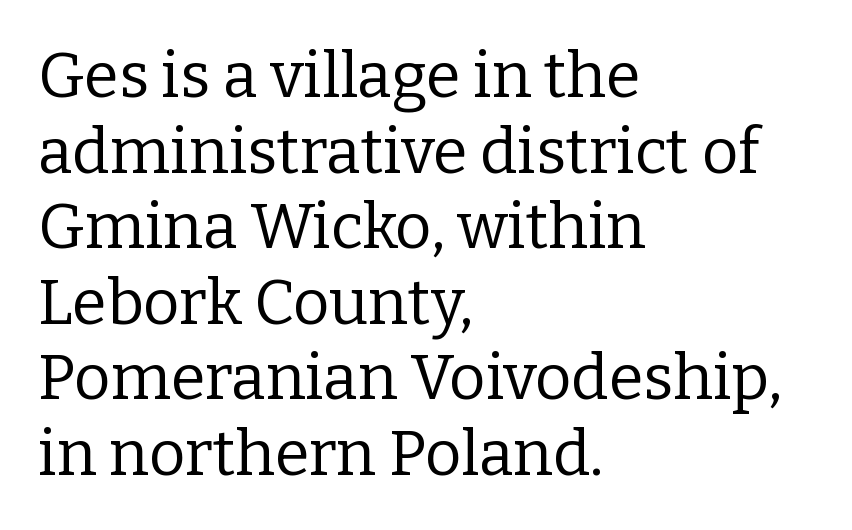
The image shows 63 px regular-weight serif type, upright; set left-aligned, line spacing 1.2x, normal letter spacing, not underlined; low stroke contrast and a medium x-height.
